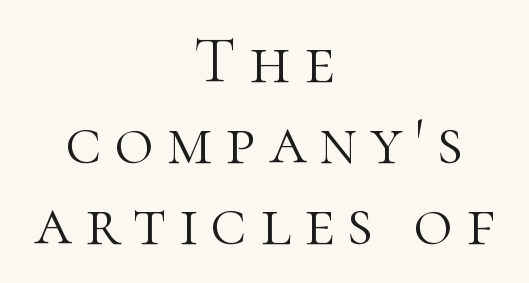
{"serif": "yes", "italic": "no", "bold": "no", "weight": "light", "width": "normal", "stroke_contrast": "high", "x_height": "medium", "monospaced": "no", "underline": "no", "align": "center", "line_spacing_ratio": 1.21, "glyph_px": 67}
